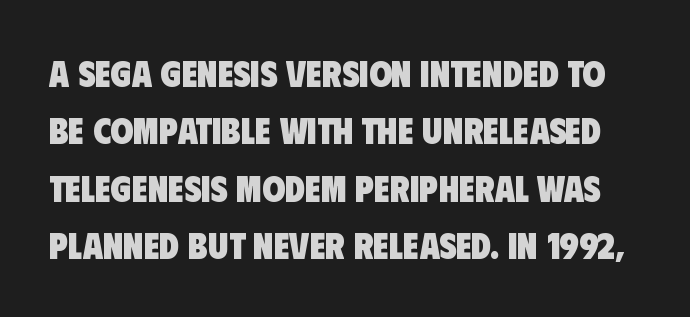
Q: Is the text bold? A: Yes.
Q: Is the typeface a serif or a sans-serif typeface? A: Sans-serif.
Q: Is the text underlined? A: No.
Q: Is the spacing between letters normal or unusually wide? A: Normal.
Q: Is the spacing between lines tight, normal or loose? A: Normal.
Q: Width (condensed, normal, or wide)? A: Condensed.
Q: Stroke contrast? A: Low.
Q: x-height? A: Large.
Q: Monospaced? A: No.
